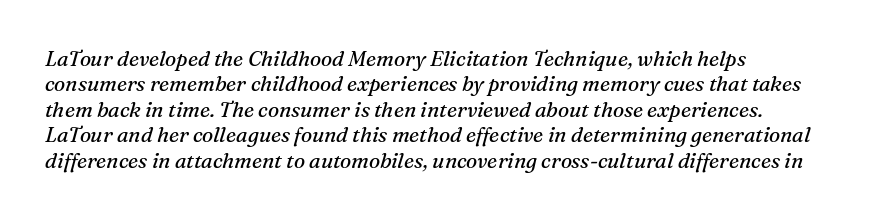
Default kerning and tracking; the words read as compact shapes. Leftover space on each line is placed entirely after the last word. Slanted lettering throughout. A clean baseline with only descenders dipping below it.
